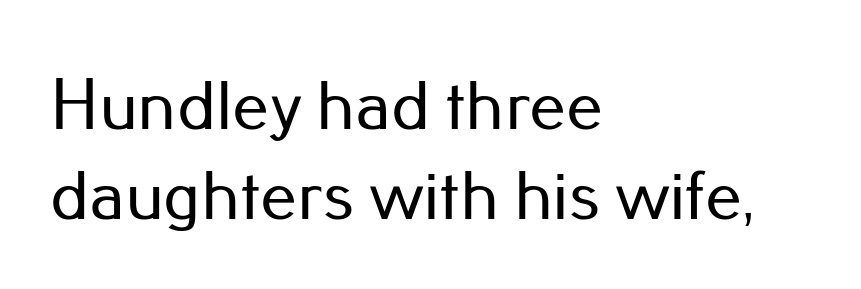
Q: Is the text italic (slanted)? A: No, it is upright.
Q: Is the typeface a serif or a sans-serif typeface? A: Sans-serif.
Q: Is the text underlined? A: No.
Q: How is the paragraph aligned? A: Left-aligned.
Q: Is the spacing between letters normal or unusually wide? A: Normal.
Q: Width (condensed, normal, or wide)? A: Normal.
Q: Stroke contrast? A: Low.
Q: x-height? A: Small.
Q: Monospaced? A: No.
